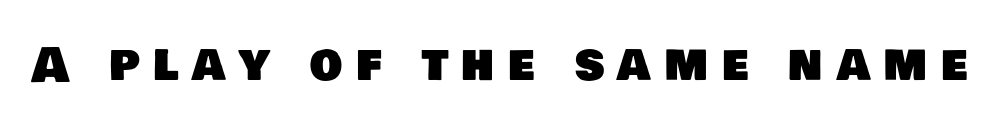
The image shows 46 px sans-serif type; set unusually wide letter spacing (+0.29 em), not underlined; low stroke contrast and a large x-height.
